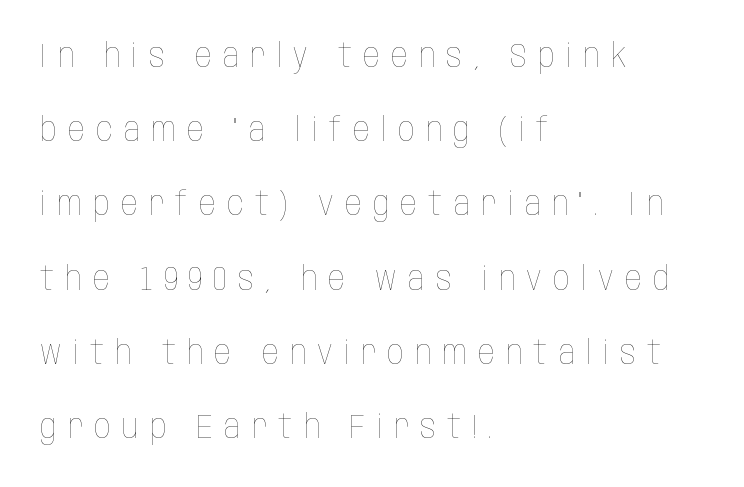
{"italic": "no", "bold": "no", "weight": "thin", "width": "condensed", "stroke_contrast": "low", "x_height": "large", "monospaced": "no", "underline": "no", "align": "left", "line_spacing": "loose", "line_spacing_ratio": 2.25, "letter_spacing": "wide", "letter_spacing_em": 0.34, "glyph_px": 33}
